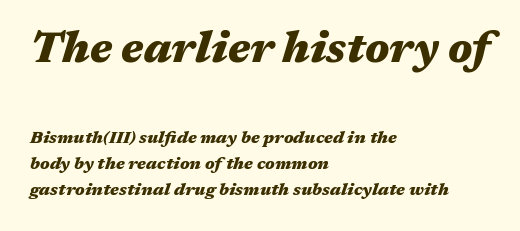
The typesetter chose a ragged-right arrangement here. Varying glyph widths throughout — classic text-font behaviour. Larger block? The one above; the one below is distinctly smaller. This sample uses plain, unmodified letter spacing.
